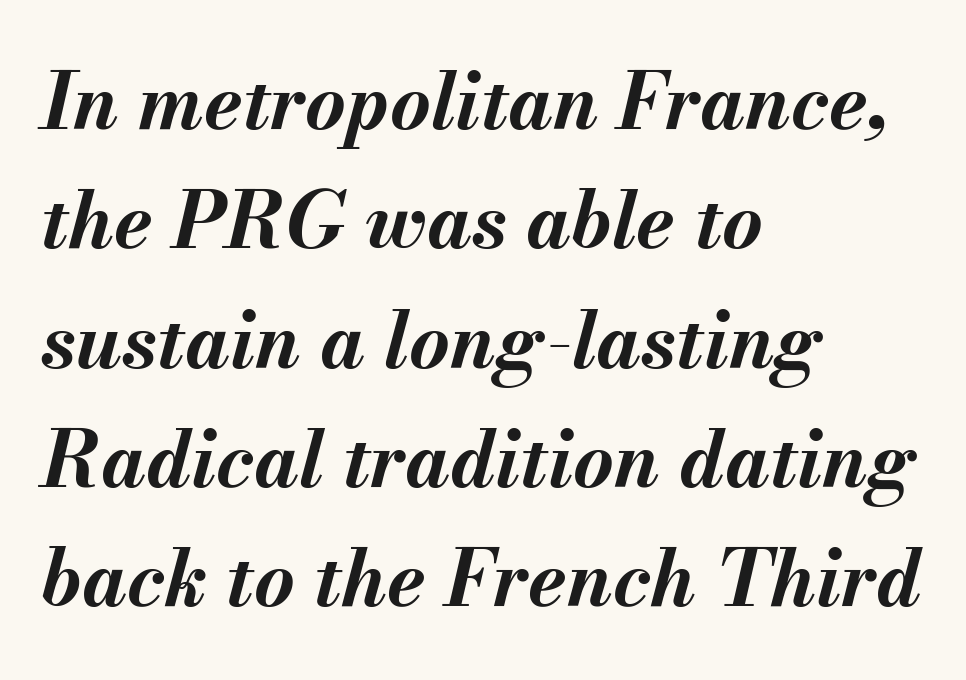
{"italic": "yes", "lean": "right", "slant_degrees": 13, "bold": "yes", "weight": "bold", "width": "normal", "stroke_contrast": "medium", "x_height": "small", "monospaced": "no", "underline": "no", "align": "left", "line_spacing": "normal", "line_spacing_ratio": 1.53, "letter_spacing": "normal", "letter_spacing_em": 0.0, "glyph_px": 78}
